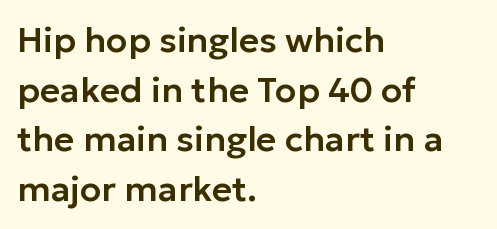
Whoever set this chose a conventional vertical rhythm. Spacing verdict: proportional, widths tailored to each character. Teacher's note: observe the even left margin — that is flush-left alignment. This sample uses a sans-serif face. The gaps between neighbouring characters are ordinary and unremarkable. The gap between lines stays unmarked.
